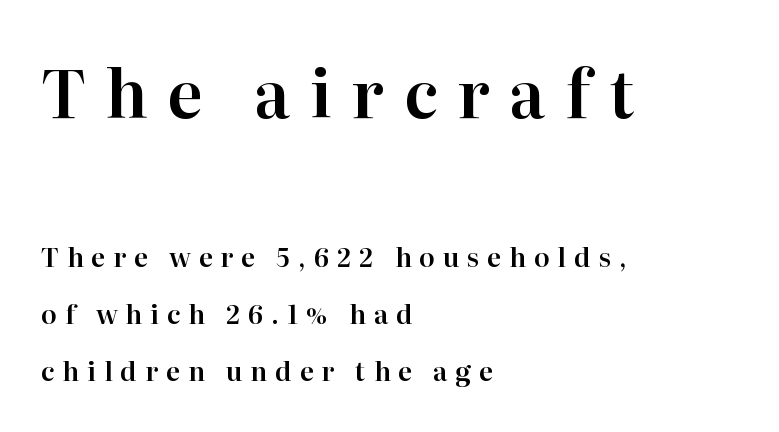
Q: Is the text italic (slanted)? A: No, it is upright.
Q: Is the typeface a serif or a sans-serif typeface? A: Serif.
Q: Is the text underlined? A: No.
Q: How is the paragraph aligned? A: Left-aligned.
Q: Is the spacing between letters normal or unusually wide? A: Unusually wide.
Q: Is the spacing between lines tight, normal or loose? A: Loose.
Q: Which block of text is set in a larger size, the first (top) or the second (bottom)? A: The first (top) one.
Q: Width (condensed, normal, or wide)? A: Normal.
Q: Stroke contrast? A: High.
Q: x-height? A: Medium.
Q: Monospaced? A: No.
